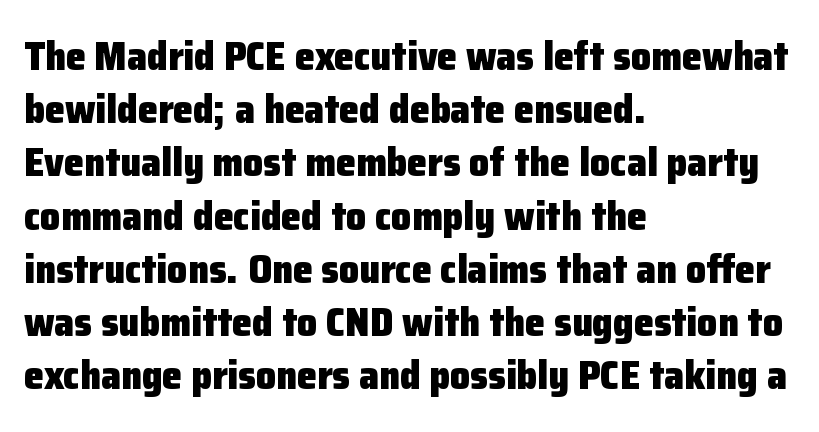
{"serif": "no", "italic": "no", "bold": "yes", "weight": "heavy", "width": "normal", "stroke_contrast": "low", "x_height": "medium", "monospaced": "no", "underline": "no", "align": "left", "line_spacing": "normal", "line_spacing_ratio": 1.33, "letter_spacing": "normal", "letter_spacing_em": 0.0, "glyph_px": 40}
